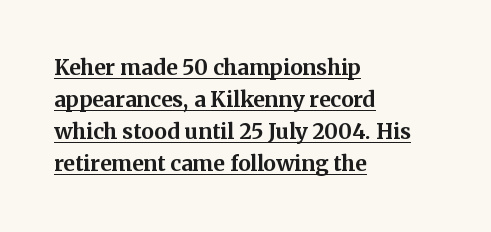
{"italic": "no", "bold": "yes", "underline": "yes", "align": "left", "line_spacing": "normal", "line_spacing_ratio": 1.53, "letter_spacing": "normal", "letter_spacing_em": 0.0, "glyph_px": 21}
